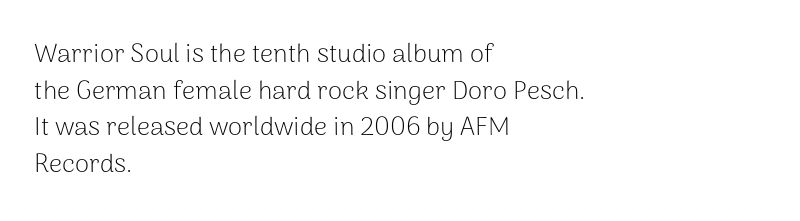
In CSS terms this would be text-align: left. The words here are not underlined. The font is comparable to plain body text, perhaps lighter. Every character sits straight up, as roman type does. The vertical gap from one line to the next is medium. Compared with typical body copy, the letter spacing here is the same.
